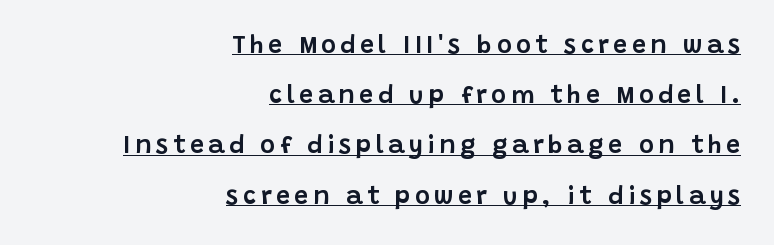
Reading down the block, your eye finds every line finishing at a fixed right position. Has an underline been added? It has. Summary of vertical rhythm: relaxed, with wide interline spacing. The typography opts for an upright posture over an oblique one.
